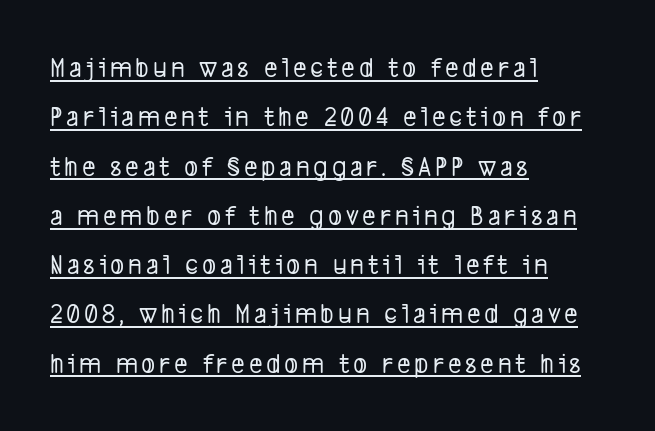
Line beginnings align vertically; line endings do not. Each line of the rendering has a horizontal stroke beneath the glyphs. Successive baselines arrive at the customary interval. Note the varied advance widths — an 'i' is clearly narrower than an 'm'.
